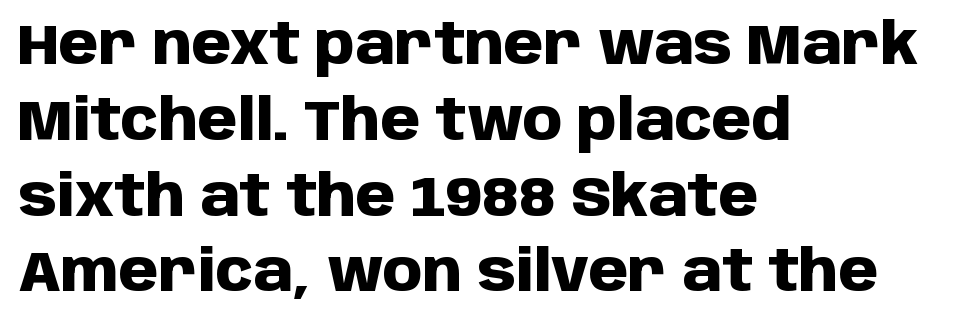
The rendering anchors every line to the left-hand side. Plain, unruled lines of type. Short note: letters normally spaced. How heavy is the stroke? Heavy — this is a bold. Each letter's strokes conclude bluntly, with no projecting serifs. The letters stand straight up with perfectly vertical stems.
